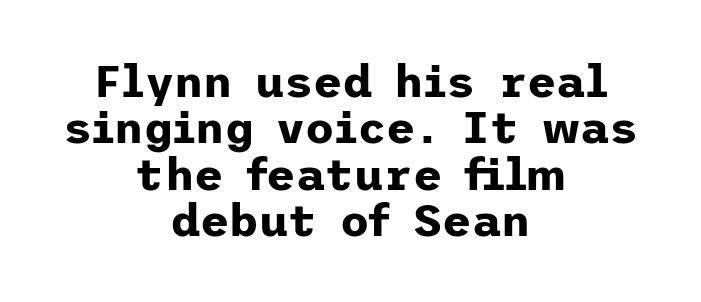
{"serif": "no", "italic": "no", "bold": "yes", "weight": "bold", "width": "normal", "stroke_contrast": "low", "x_height": "medium", "underline": "no", "align": "center", "line_spacing": "tight", "line_spacing_ratio": 1.03, "letter_spacing": "normal", "letter_spacing_em": 0.0, "glyph_px": 45}
